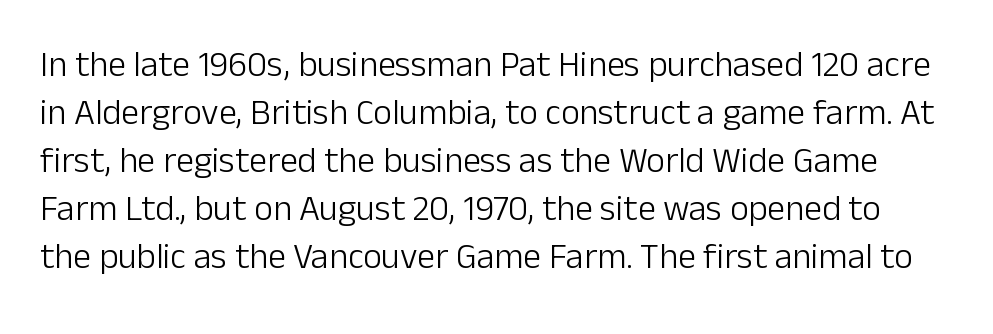
The image shows 36 px light sans-serif type, upright; set normal line spacing (1.33x), normal letter spacing, not underlined; low stroke contrast and a medium x-height.
